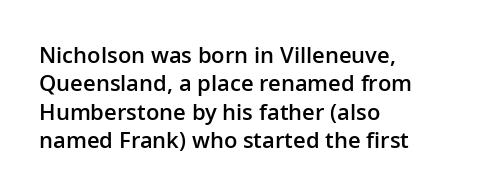
{"italic": "no", "bold": "semi", "underline": "no", "align": "left", "line_spacing": "normal", "line_spacing_ratio": 1.29, "letter_spacing": "normal", "letter_spacing_em": 0.0, "glyph_px": 22}
